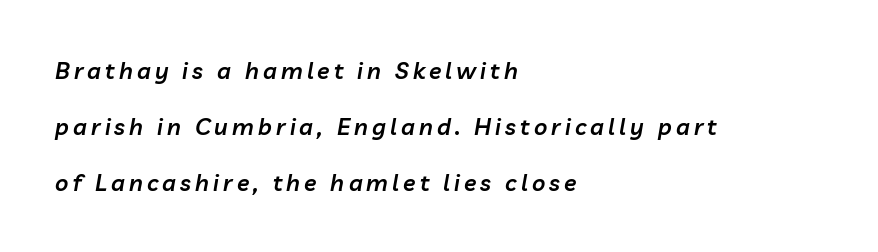
Q: Is the text bold? A: Semi-bold.
Q: Is the text italic (slanted)? A: Yes, it leans right by about 10 degrees.
Q: Is the text underlined? A: No.
Q: How is the paragraph aligned? A: Left-aligned.
Q: Is the spacing between lines tight, normal or loose? A: Loose.
